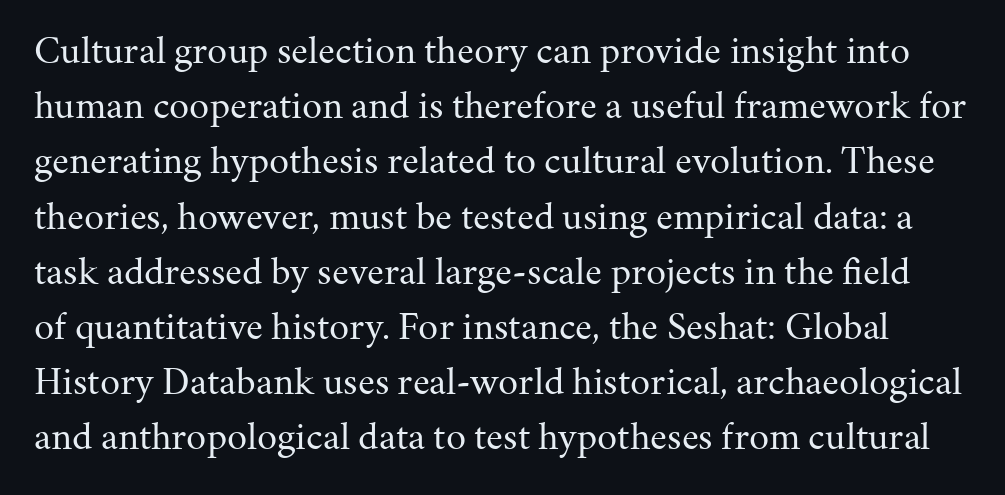
{"serif": "yes", "italic": "no", "bold": "no", "weight": "regular", "width": "normal", "stroke_contrast": "medium", "x_height": "medium", "monospaced": "no", "underline": "no", "line_spacing": "normal", "line_spacing_ratio": 1.38, "letter_spacing": "normal", "letter_spacing_em": 0.0, "glyph_px": 40}
